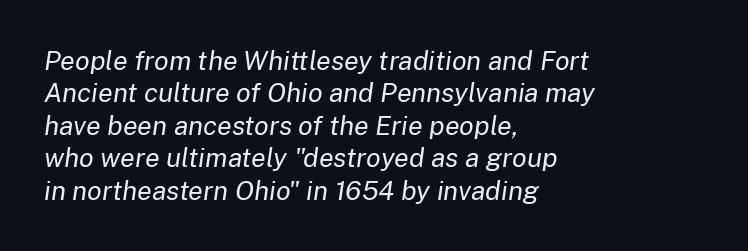
The image shows 27 px text type, italic (leaning right); set left-aligned, line spacing 1.2x, normal letter spacing, not underlined.
